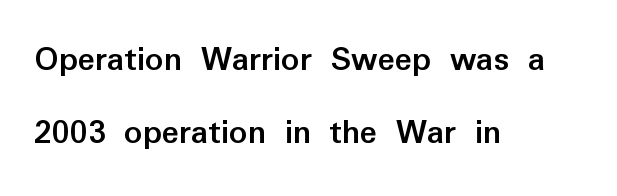
{"serif": "no", "italic": "no", "bold": "yes", "weight": "semibold", "width": "normal", "stroke_contrast": "low", "x_height": "medium", "monospaced": "no", "underline": "no", "align": "left", "line_spacing": "loose", "line_spacing_ratio": 2.03, "letter_spacing": "normal", "letter_spacing_em": 0.0, "glyph_px": 36}
